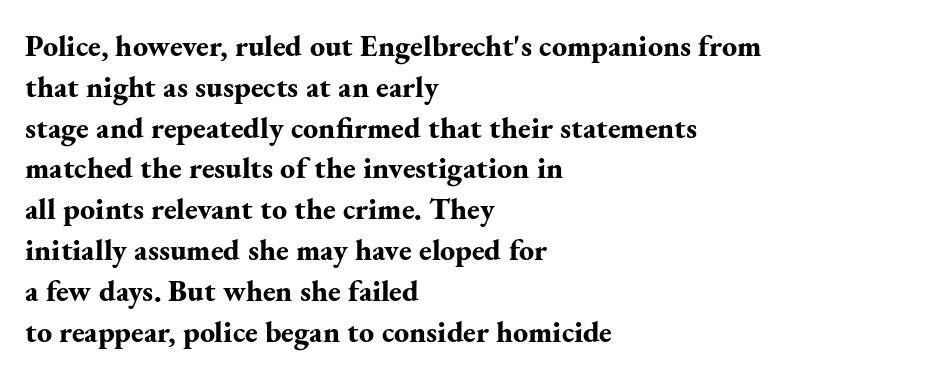
The image shows 30 px bold serif type, upright; set left-aligned, normal line spacing (1.36x), normal letter spacing, not underlined; medium stroke contrast and a small x-height.
